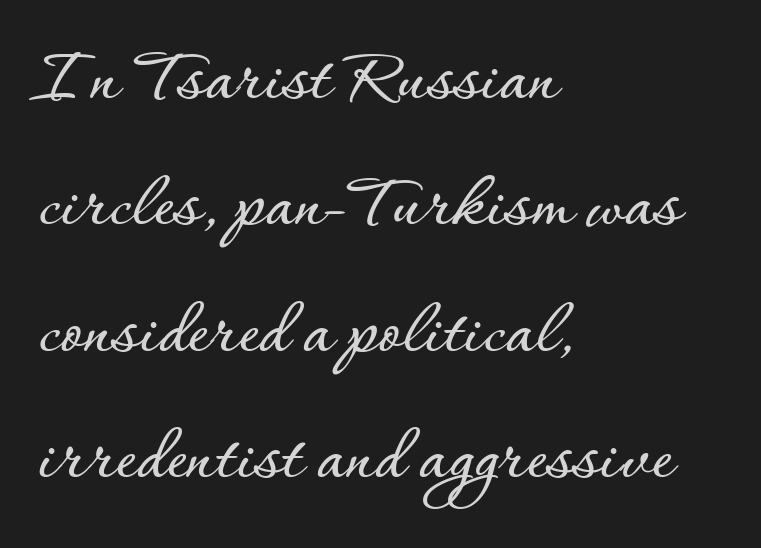
{"width": "normal", "stroke_contrast": "low", "x_height": "small", "monospaced": "no", "underline": "no", "align": "left", "line_spacing": "normal", "line_spacing_ratio": 1.6, "letter_spacing": "normal", "letter_spacing_em": 0.0, "glyph_px": 79}
